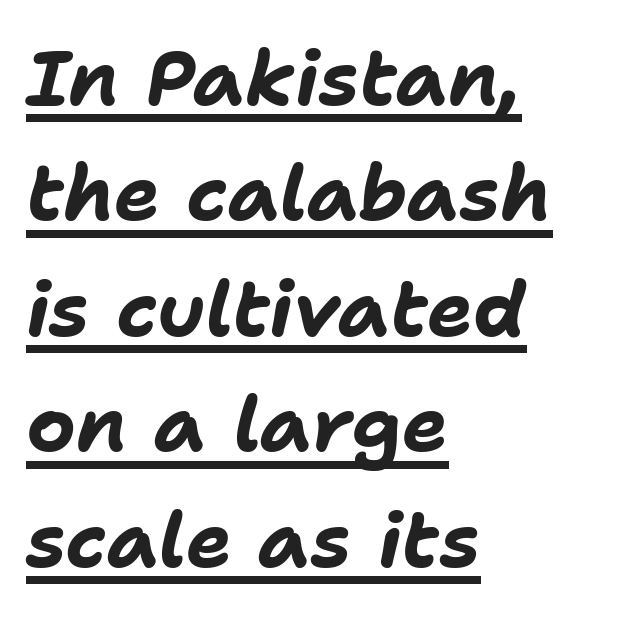
{"italic": "yes", "lean": "right", "slant_degrees": 11, "bold": "yes", "weight": "bold", "width": "normal", "stroke_contrast": "low", "x_height": "medium", "monospaced": "no", "underline": "yes", "align": "left", "line_spacing": "normal", "line_spacing_ratio": 1.5, "letter_spacing": "normal", "letter_spacing_em": 0.0, "glyph_px": 77}
